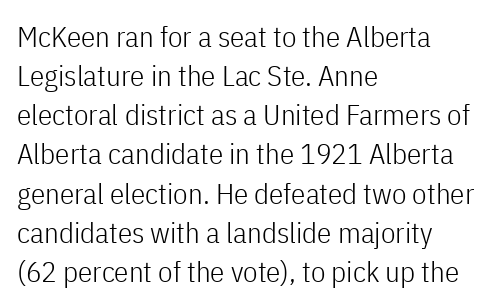
{"serif": "no", "italic": "no", "bold": "no", "weight": "light", "width": "condensed", "stroke_contrast": "low", "x_height": "medium", "monospaced": "no", "underline": "no", "align": "left", "line_spacing": "normal", "line_spacing_ratio": 1.35, "letter_spacing": "normal", "letter_spacing_em": 0.0, "glyph_px": 29}
